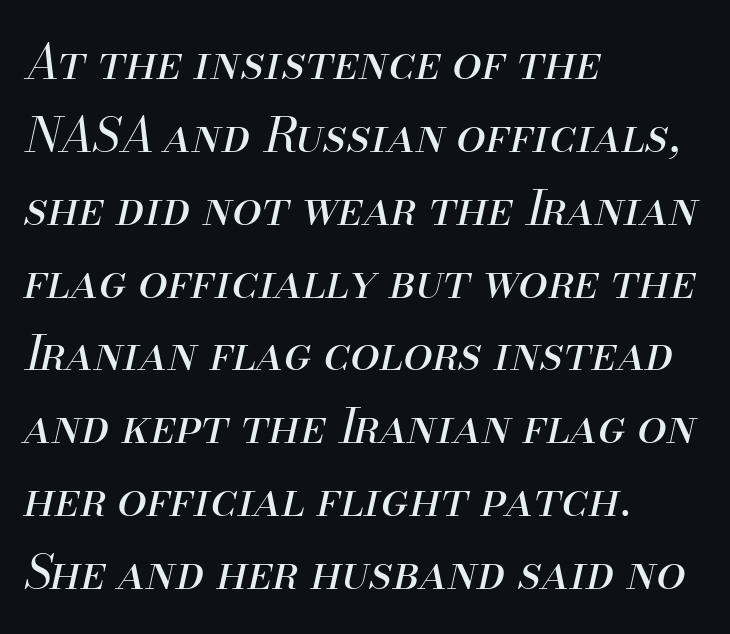
The image shows 47 px regular-weight type, italic (leaning right); set left-aligned, normal line spacing (1.55x), normal letter spacing, not underlined; medium stroke contrast and a small x-height.
